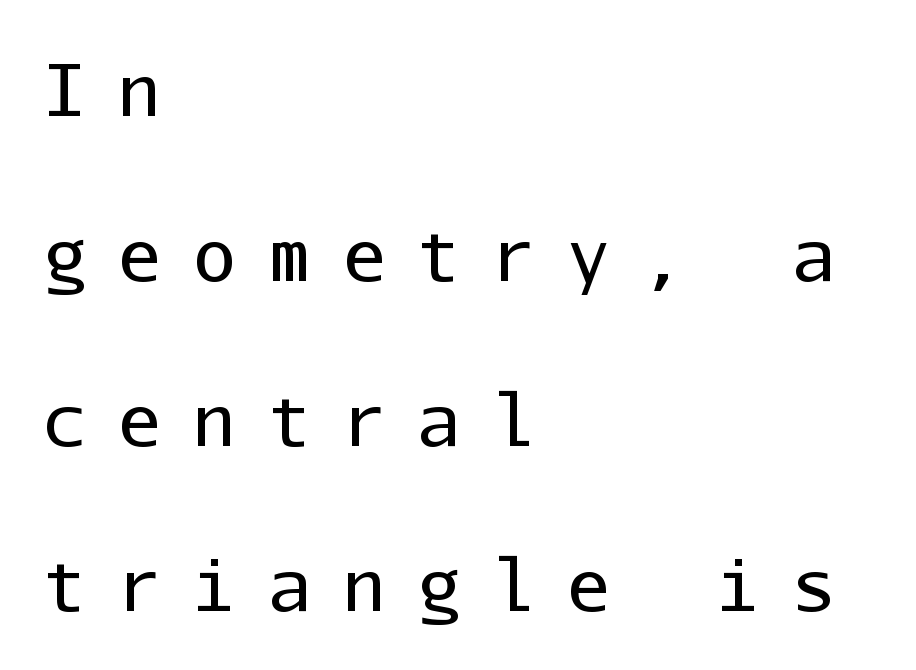
Q: Is the text bold? A: No.
Q: Is the text italic (slanted)? A: No, it is upright.
Q: Is the typeface a serif or a sans-serif typeface? A: Sans-serif.
Q: Is the text underlined? A: No.
Q: How is the paragraph aligned? A: Left-aligned.
Q: Is the spacing between letters normal or unusually wide? A: Unusually wide.
Q: Is the spacing between lines tight, normal or loose? A: Loose.
Q: Width (condensed, normal, or wide)? A: Normal.
Q: Stroke contrast? A: Low.
Q: x-height? A: Medium.
Q: Monospaced? A: Yes.
